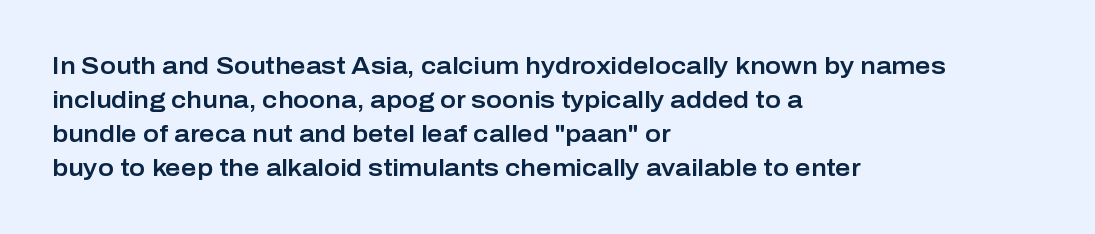
The image shows 24 px text type, upright; set left-aligned, normal line spacing (1.41x), normal letter spacing, not underlined.
